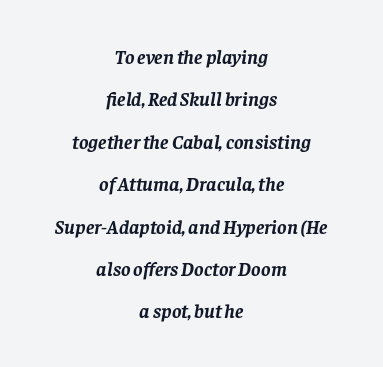
Q: Is the text bold? A: Yes.
Q: Is the text italic (slanted)? A: Yes, it leans right by about 8 degrees.
Q: Is the text underlined? A: No.
Q: How is the paragraph aligned? A: Centered.
Q: Is the spacing between letters normal or unusually wide? A: Normal.
Q: Is the spacing between lines tight, normal or loose? A: Loose.
